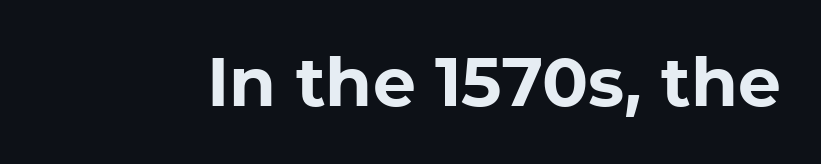
{"serif": "no", "italic": "no", "bold": "yes", "weight": "bold", "width": "normal", "stroke_contrast": "low", "x_height": "medium", "monospaced": "no", "underline": "no", "letter_spacing": "normal", "letter_spacing_em": 0.0, "glyph_px": 68}
